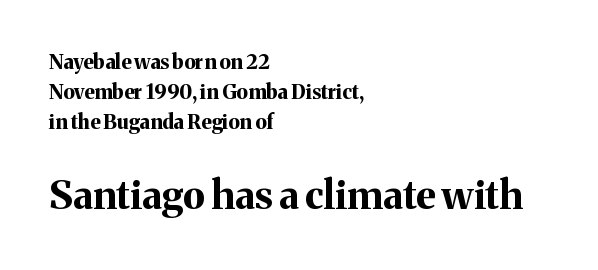
The glyphs in this specimen are seriffed. Glyph-to-glyph distance matches everyday printed text. Descenders hang freely into open space. Typographic density is high because the face is bold. Character size in the trailing block exceeds that of the leading block. No italicization has been applied; the sample stays upright.
